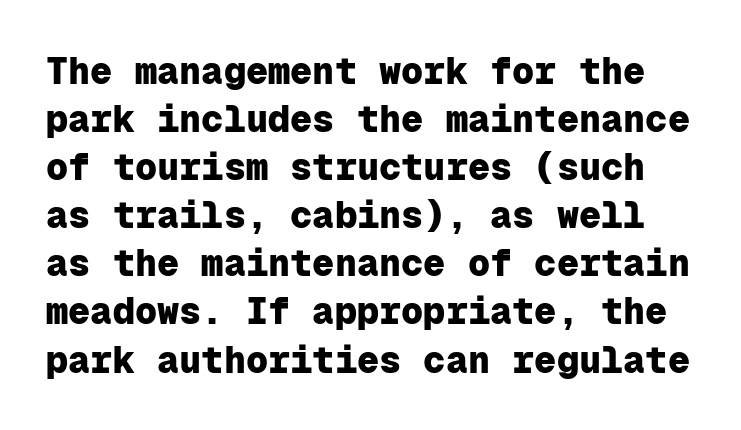
{"serif": "no", "italic": "no", "bold": "yes", "weight": "heavy", "width": "normal", "stroke_contrast": "low", "x_height": "medium", "monospaced": "yes", "underline": "no", "line_spacing": "normal", "line_spacing_ratio": 1.3, "letter_spacing": "normal", "letter_spacing_em": 0.0, "glyph_px": 37}
